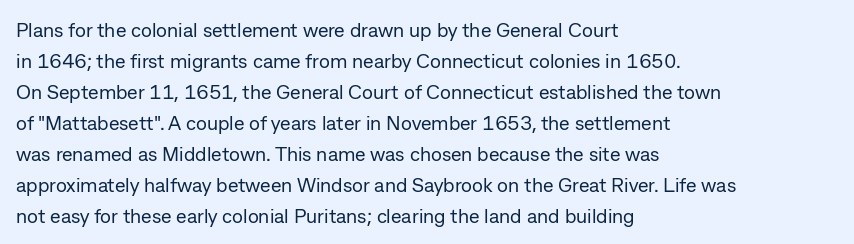
{"italic": "no", "bold": "no", "underline": "no", "align": "left", "line_spacing": "normal", "line_spacing_ratio": 1.55, "letter_spacing": "normal", "letter_spacing_em": 0.0, "glyph_px": 20}
